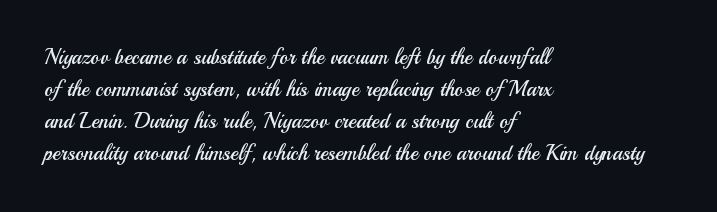
Q: Is the text bold? A: No.
Q: Is the text italic (slanted)? A: Yes.
Q: Is the text underlined? A: No.
Q: How is the paragraph aligned? A: Left-aligned.
Q: Is the spacing between letters normal or unusually wide? A: Normal.
Q: Is the spacing between lines tight, normal or loose? A: Normal.
